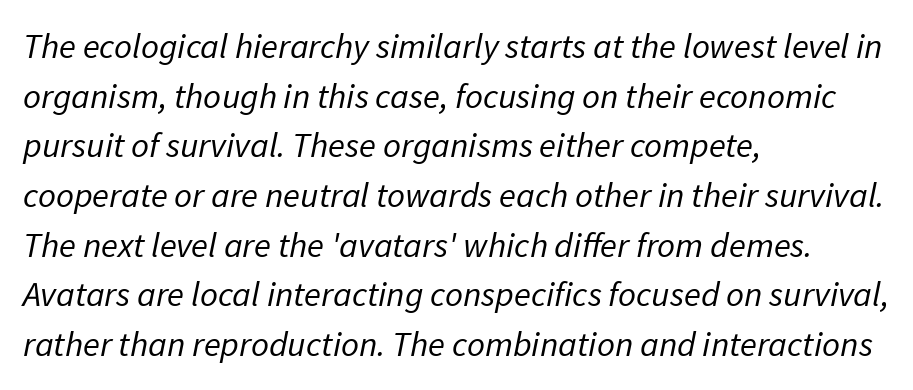
These lines are rendered in a variable-pitch font. Weight class: somewhere from thin through regular. The face used here is rendered with its standard letterfit. The designer left line spacing at the default. Anything drawn beneath the words? Only blank space. Check where the strokes stop: nothing finishes them off — pure sans.
